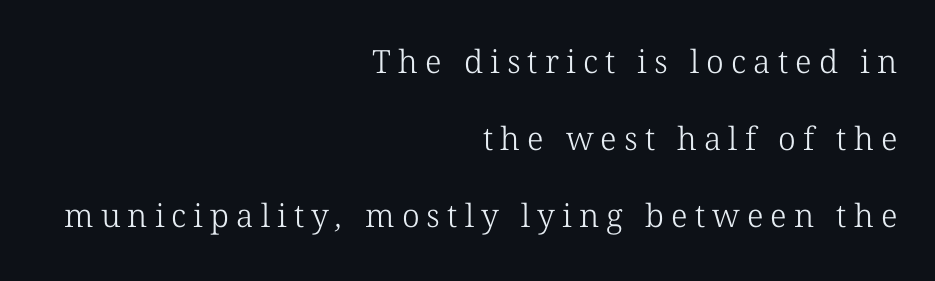
Typeset ragged left — the right edge is the straight one. You can tell from the footed stems that serif type was used. Beneath every word, the page is bare. Varying glyph widths throughout — classic text-font behaviour. Does extra space separate the letters? Yes, quite a lot of it.
